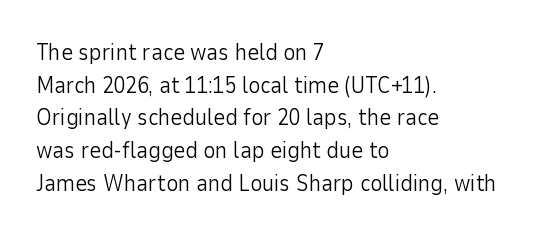
Characters follow at the spacing the type designer built in. The letterforms sit at book weight or below. Rendered with straight, roman letterforms. The rows are spaced the way most documents space them. The strip under each line holds only bare page.
